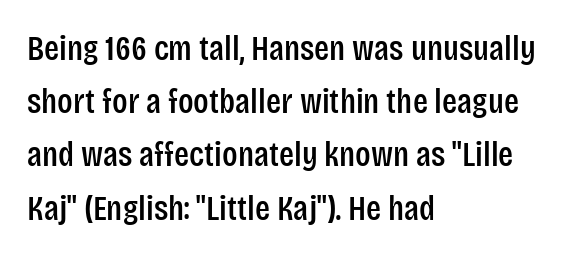
{"serif": "no", "italic": "no", "width": "condensed", "stroke_contrast": "low", "x_height": "large", "monospaced": "no", "underline": "no", "align": "left", "line_spacing": "normal", "line_spacing_ratio": 1.52, "letter_spacing": "normal", "letter_spacing_em": 0.0, "glyph_px": 35}
